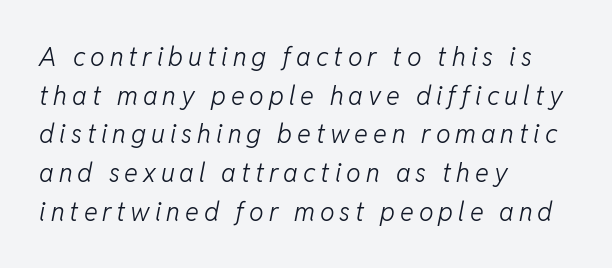
Q: Is the text bold? A: No.
Q: Is the text italic (slanted)? A: Yes, it leans right by about 11 degrees.
Q: Is the text underlined? A: No.
Q: How is the paragraph aligned? A: Left-aligned.
Q: Is the spacing between lines tight, normal or loose? A: Normal.
